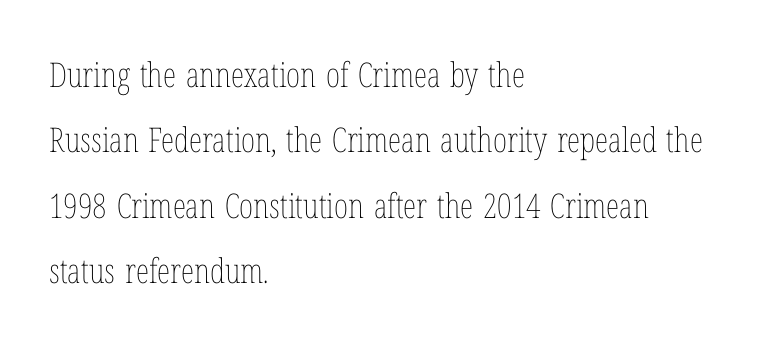
{"italic": "no", "bold": "no", "weight": "thin", "width": "condensed", "stroke_contrast": "low", "x_height": "medium", "monospaced": "no", "underline": "no", "align": "left", "line_spacing": "loose", "line_spacing_ratio": 1.92, "letter_spacing": "normal", "letter_spacing_em": 0.0, "glyph_px": 34}
